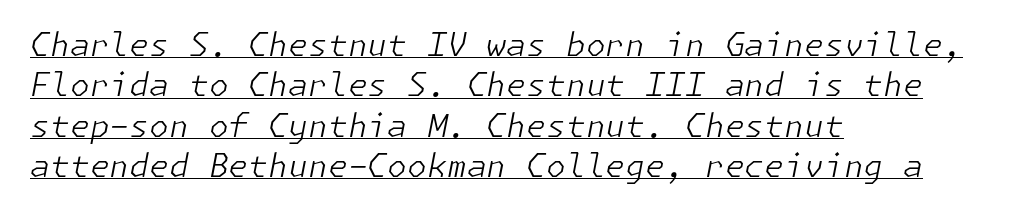
{"italic": "yes", "lean": "right", "slant_degrees": 11, "bold": "no", "weight": "light", "width": "normal", "stroke_contrast": "low", "x_height": "medium", "underline": "yes", "align": "left", "line_spacing": "normal", "line_spacing_ratio": 1.26, "letter_spacing": "normal", "letter_spacing_em": 0.0, "glyph_px": 32}
